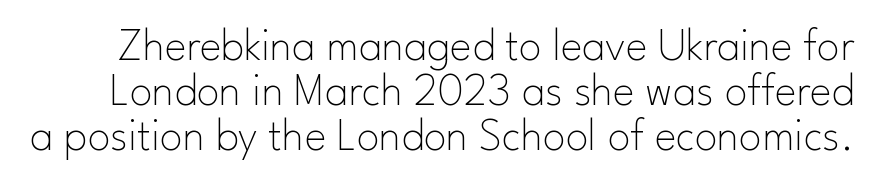
The image shows 46 px thin sans-serif type, upright; set tight line spacing (0.98x), normal letter spacing, not underlined; low stroke contrast and a small x-height.
